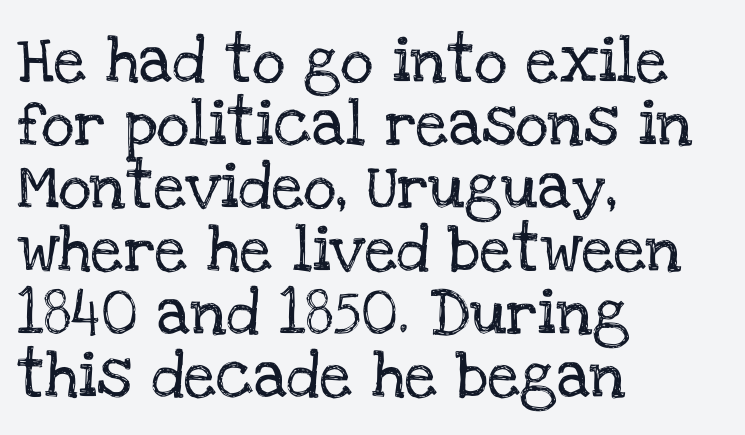
{"serif": "yes", "italic": "no", "width": "normal", "stroke_contrast": "low", "x_height": "large", "monospaced": "no", "underline": "no", "align": "left", "line_spacing": "normal", "line_spacing_ratio": 1.37, "letter_spacing": "normal", "letter_spacing_em": 0.0, "glyph_px": 46}
